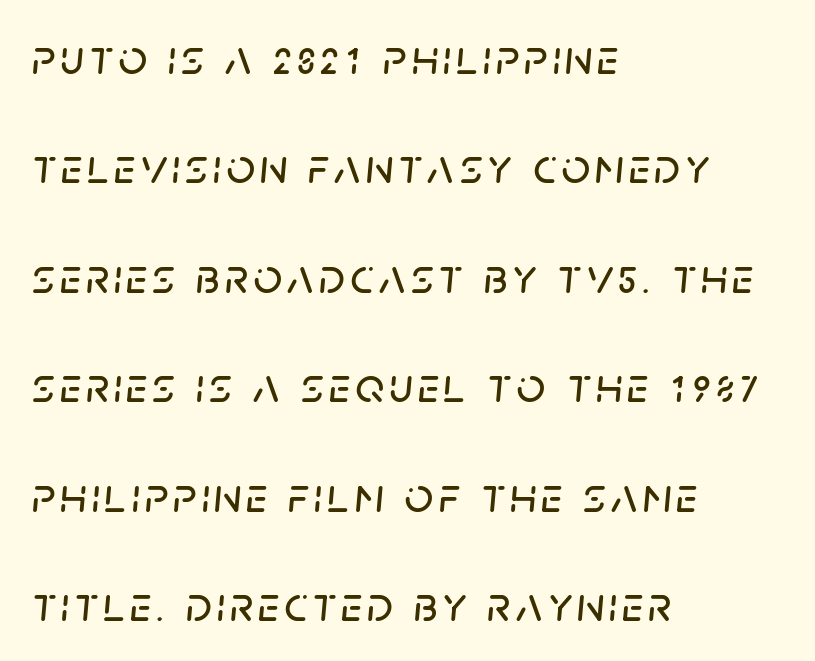
{"italic": "yes", "lean": "right", "slant_degrees": 5, "width": "normal", "stroke_contrast": "low", "x_height": "large", "monospaced": "no", "underline": "no", "align": "left", "line_spacing": "loose", "line_spacing_ratio": 2.19, "glyph_px": 50}
